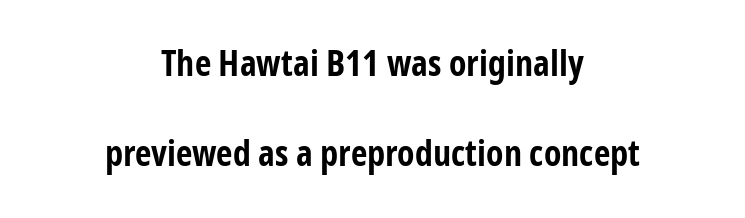
Q: Is the text bold? A: Yes.
Q: Is the text italic (slanted)? A: No, it is upright.
Q: Is the typeface a serif or a sans-serif typeface? A: Sans-serif.
Q: Is the text underlined? A: No.
Q: How is the paragraph aligned? A: Centered.
Q: Is the spacing between letters normal or unusually wide? A: Normal.
Q: Is the spacing between lines tight, normal or loose? A: Loose.
Q: Width (condensed, normal, or wide)? A: Condensed.
Q: Stroke contrast? A: Low.
Q: x-height? A: Medium.
Q: Monospaced? A: No.
